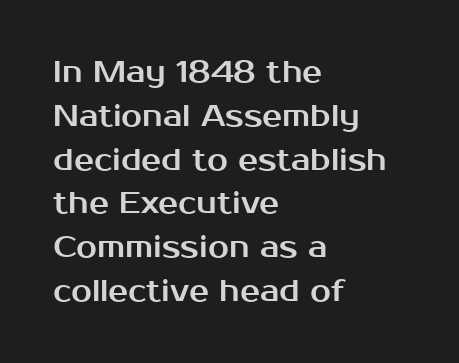
{"serif": "no", "italic": "no", "width": "normal", "stroke_contrast": "medium", "x_height": "medium", "monospaced": "no", "underline": "no", "align": "left", "line_spacing": "normal", "line_spacing_ratio": 1.46, "letter_spacing": "normal", "letter_spacing_em": 0.0, "glyph_px": 30}
